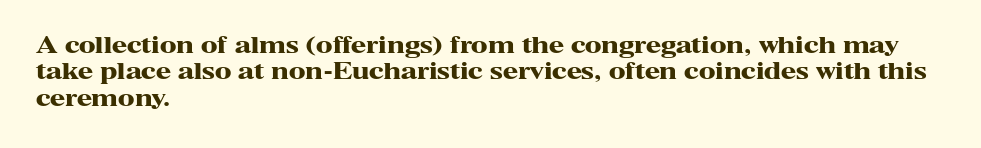
Q: Is the text bold? A: Yes.
Q: Is the text italic (slanted)? A: No, it is upright.
Q: Is the text underlined? A: No.
Q: How is the paragraph aligned? A: Left-aligned.
Q: Is the spacing between letters normal or unusually wide? A: Normal.
